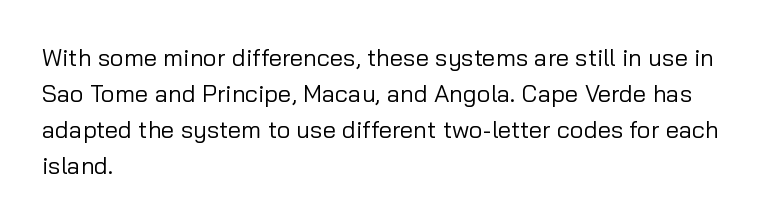
The image shows 24 px text type, upright; set left-aligned, normal line spacing (1.5x), normal letter spacing, not underlined.
